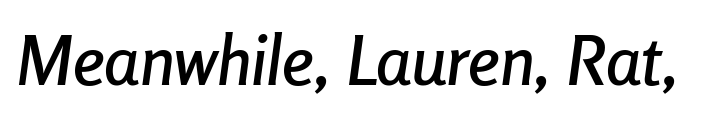
Yep, that's italic — everything's leaning. Clear beneath every line of the passage. Glyph-to-glyph distance matches everyday printed text. This sample has the flowing, uneven cadence of proportional lettering.
